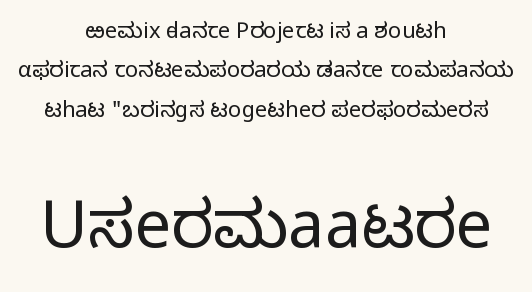
Q: Is the text bold? A: No.
Q: Is the text italic (slanted)? A: No, it is upright.
Q: Is the typeface a serif or a sans-serif typeface? A: Sans-serif.
Q: Is the text underlined? A: No.
Q: How is the paragraph aligned? A: Centered.
Q: Is the spacing between letters normal or unusually wide? A: Normal.
Q: Which block of text is set in a larger size, the first (top) or the second (bottom)? A: The second (bottom) one.
Q: Width (condensed, normal, or wide)? A: Normal.
Q: Stroke contrast? A: Low.
Q: x-height? A: Medium.
Q: Monospaced? A: No.
